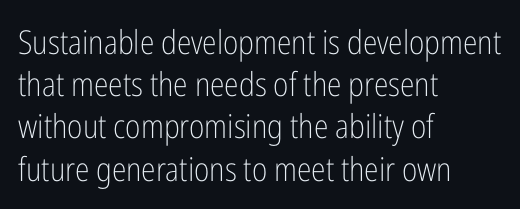
The image shows 33 px light, condensed sans-serif type, upright; set left-aligned, normal line spacing (1.28x), normal letter spacing, not underlined; low stroke contrast and a medium x-height.
